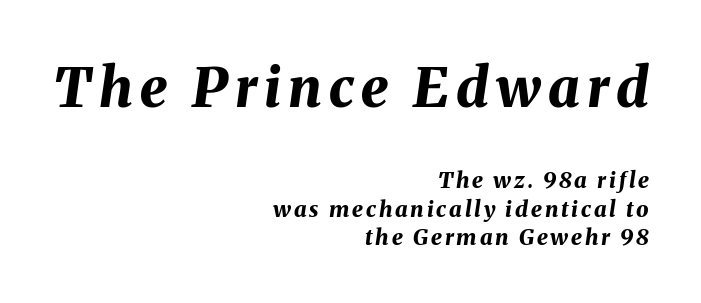
{"italic": "yes", "lean": "right", "slant_degrees": 8, "bold": "yes", "weight": "bold", "width": "normal", "stroke_contrast": "medium", "x_height": "medium", "monospaced": "no", "underline": "no", "align": "right", "line_spacing": "normal", "line_spacing_ratio": 1.28, "larger_block": "first", "size_ratio": 2.5, "glyph_px": 55}
